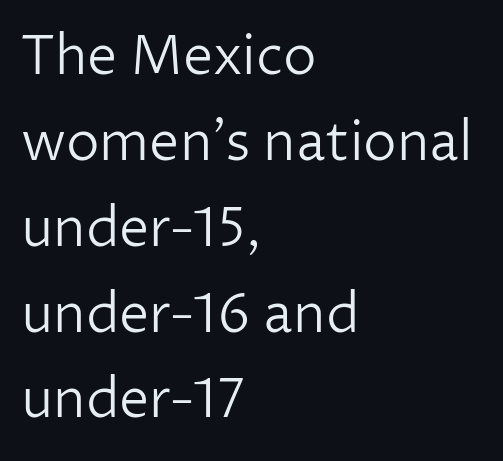
Q: Is the text bold? A: No.
Q: Is the text italic (slanted)? A: No, it is upright.
Q: Is the typeface a serif or a sans-serif typeface? A: Sans-serif.
Q: Is the text underlined? A: No.
Q: How is the paragraph aligned? A: Left-aligned.
Q: Is the spacing between letters normal or unusually wide? A: Normal.
Q: Is the spacing between lines tight, normal or loose? A: Normal.
Q: Width (condensed, normal, or wide)? A: Normal.
Q: Stroke contrast? A: Low.
Q: x-height? A: Medium.
Q: Monospaced? A: No.
